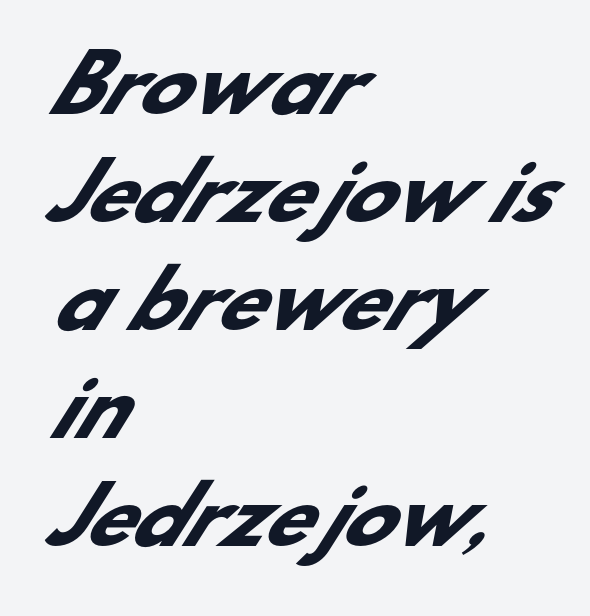
Q: Is the text bold? A: Yes.
Q: Is the typeface a serif or a sans-serif typeface? A: Sans-serif.
Q: Is the text underlined? A: No.
Q: How is the paragraph aligned? A: Left-aligned.
Q: Is the spacing between letters normal or unusually wide? A: Normal.
Q: Is the spacing between lines tight, normal or loose? A: Normal.
Q: Width (condensed, normal, or wide)? A: Normal.
Q: Stroke contrast? A: Low.
Q: x-height? A: Small.
Q: Monospaced? A: No.
